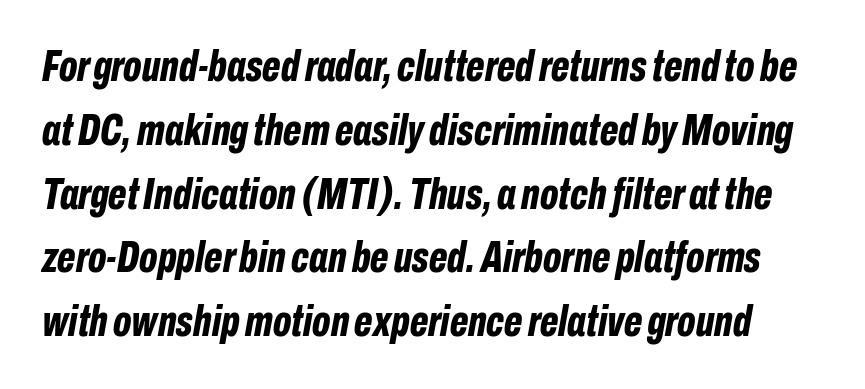
Q: Is the text bold? A: Yes.
Q: Is the text italic (slanted)? A: Yes, it leans right by about 10 degrees.
Q: Is the text underlined? A: No.
Q: Is the spacing between letters normal or unusually wide? A: Normal.
Q: Is the spacing between lines tight, normal or loose? A: Normal.
Q: Width (condensed, normal, or wide)? A: Condensed.
Q: Stroke contrast? A: Low.
Q: x-height? A: Medium.
Q: Monospaced? A: No.
